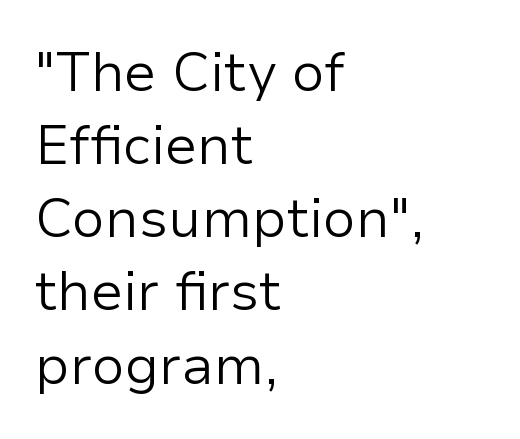
{"serif": "no", "italic": "no", "bold": "no", "weight": "light", "width": "normal", "stroke_contrast": "low", "x_height": "medium", "monospaced": "no", "underline": "no", "align": "left", "line_spacing": "normal", "line_spacing_ratio": 1.33, "letter_spacing": "normal", "letter_spacing_em": 0.0, "glyph_px": 55}
